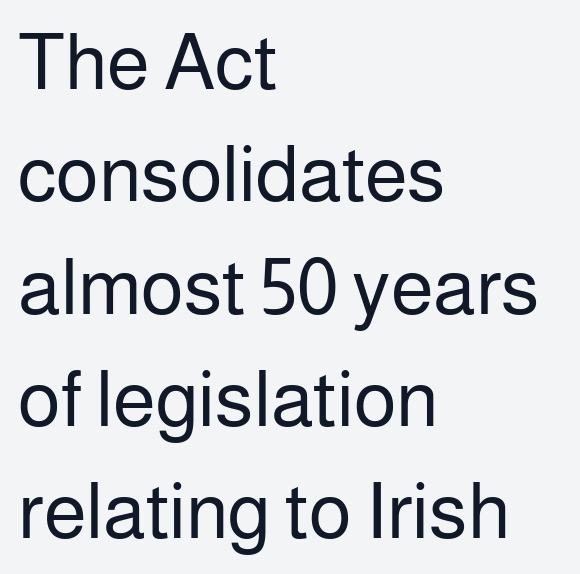
The image shows 78 px regular-weight sans-serif type, upright; set left-aligned, normal line spacing (1.44x), normal letter spacing, not underlined; low stroke contrast and a medium x-height.
